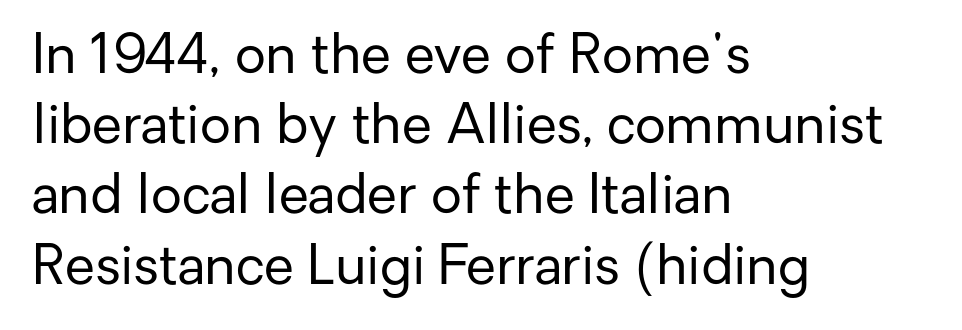
The image shows 54 px regular-weight sans-serif type, upright; set left-aligned, normal line spacing (1.3x), normal letter spacing, not underlined; low stroke contrast and a medium x-height.
